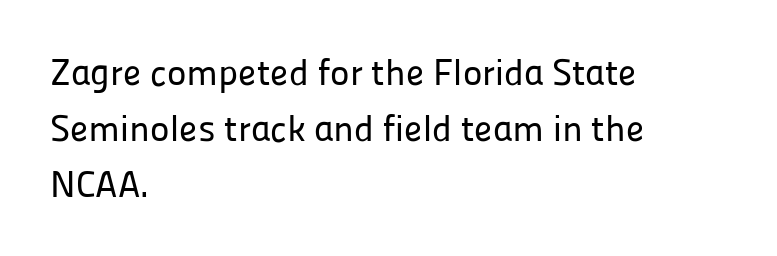
The image shows 37 px sans-serif type, upright; set left-aligned, normal line spacing (1.51x), normal letter spacing, not underlined; low stroke contrast and a medium x-height.
